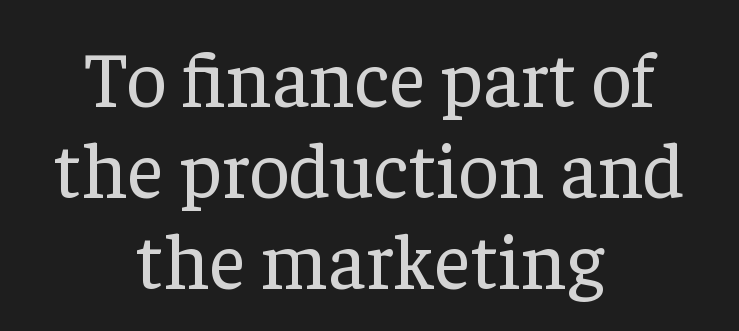
The image shows 79 px regular-weight serif type, upright; set centered, tight line spacing (1.15x), normal letter spacing, not underlined; low stroke contrast and a medium x-height.
